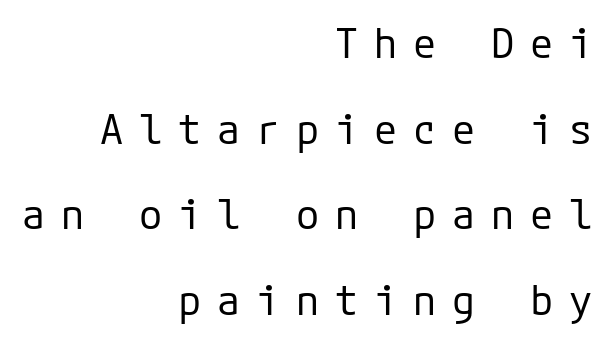
Q: Is the text bold? A: No.
Q: Is the text italic (slanted)? A: No, it is upright.
Q: Is the typeface a serif or a sans-serif typeface? A: Sans-serif.
Q: Is the text underlined? A: No.
Q: How is the paragraph aligned? A: Right-aligned.
Q: Is the spacing between letters normal or unusually wide? A: Unusually wide.
Q: Is the spacing between lines tight, normal or loose? A: Loose.
Q: Width (condensed, normal, or wide)? A: Normal.
Q: Stroke contrast? A: Low.
Q: x-height? A: Medium.
